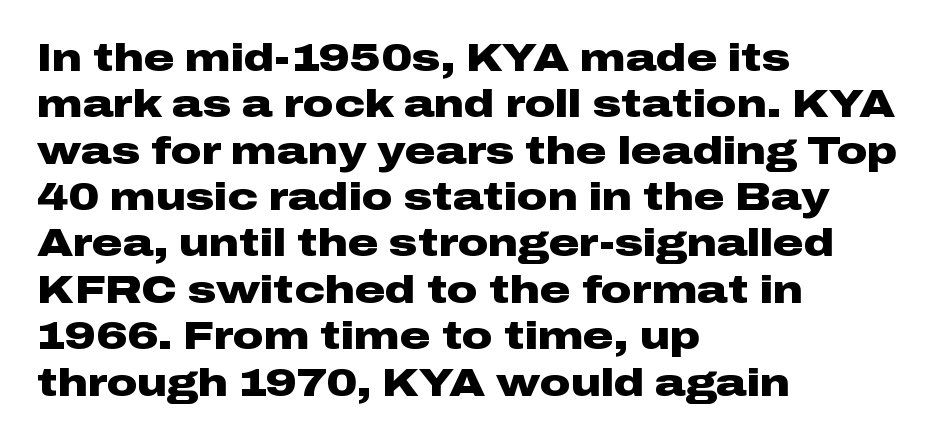
The image shows 38 px heavy, wide sans-serif type, upright; set left-aligned, line spacing 1.22x, normal letter spacing, not underlined; low stroke contrast and a medium x-height.
